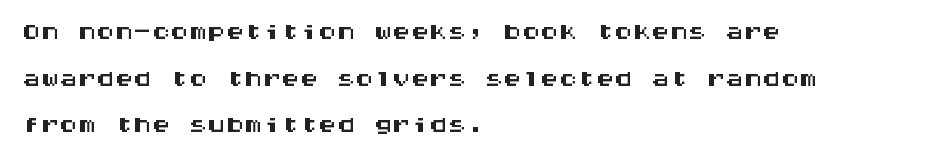
{"serif": "no", "italic": "no", "width": "wide", "stroke_contrast": "medium", "x_height": "large", "monospaced": "yes", "underline": "no", "align": "left", "line_spacing": "normal", "line_spacing_ratio": 1.26, "letter_spacing": "normal", "letter_spacing_em": 0.0, "glyph_px": 37}
